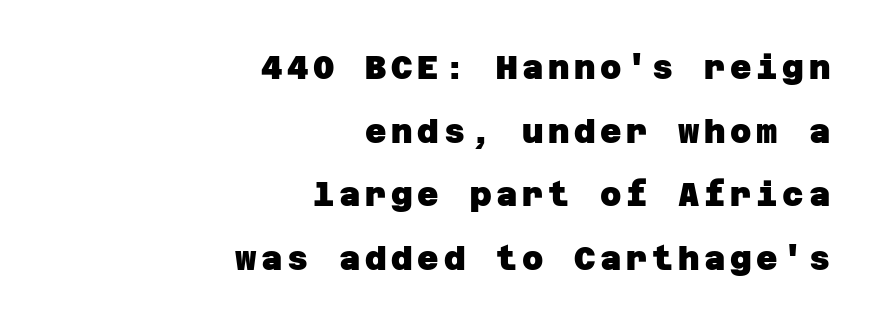
This is heavy type, rendered in bold. Stroke terminals: plain, sans-serif. Descender tails drop into unmarked territory. Every row of glyphs terminates at an identical x-position on the right. The passage shown stacks its lines with a broad gap.
